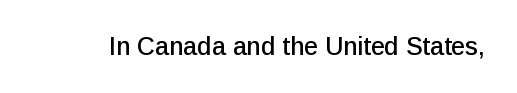
If you drew a line through each stem, it would be perfectly vertical. Characters follow at the spacing the type designer built in. The words here are not underlined.
